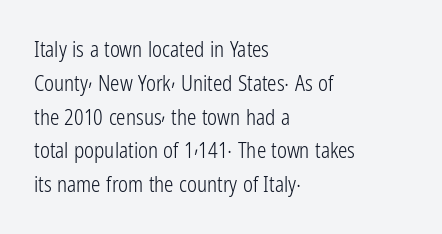
Q: Is the text bold? A: No.
Q: Is the text italic (slanted)? A: No, it is upright.
Q: Is the text underlined? A: No.
Q: How is the paragraph aligned? A: Left-aligned.
Q: Is the spacing between letters normal or unusually wide? A: Normal.
Q: Is the spacing between lines tight, normal or loose? A: Normal.
